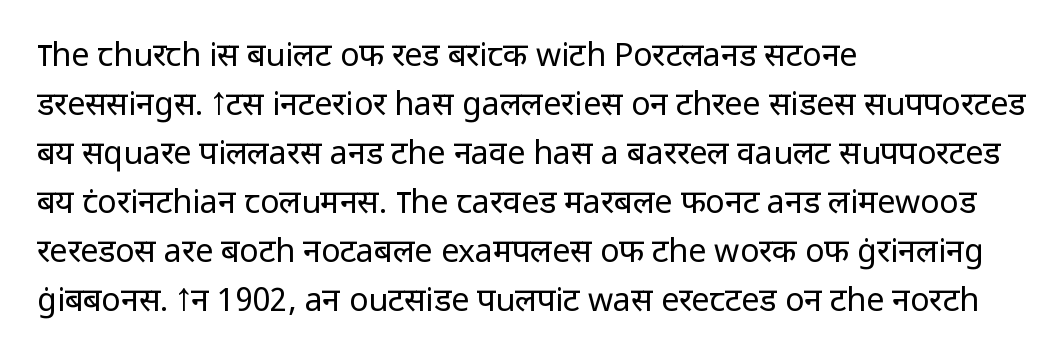
The image shows 32 px regular-weight sans-serif type, upright; set left-aligned, normal line spacing (1.53x), normal letter spacing, not underlined; low stroke contrast and a medium x-height.
